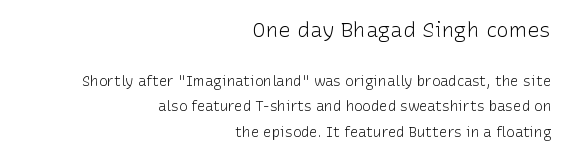
The image shows 21 px text type, upright; set right-aligned, line spacing 1.82x, normal letter spacing, not underlined; the first (top) block is 1.5x larger.
